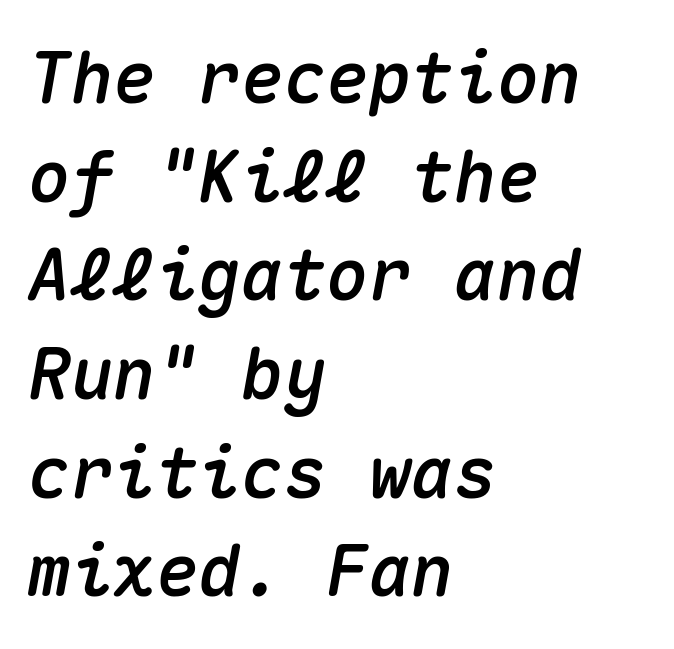
The image shows 71 px text type, italic (leaning right), monospaced; set left-aligned, normal line spacing (1.39x), normal letter spacing, not underlined; medium stroke contrast and a medium x-height.
